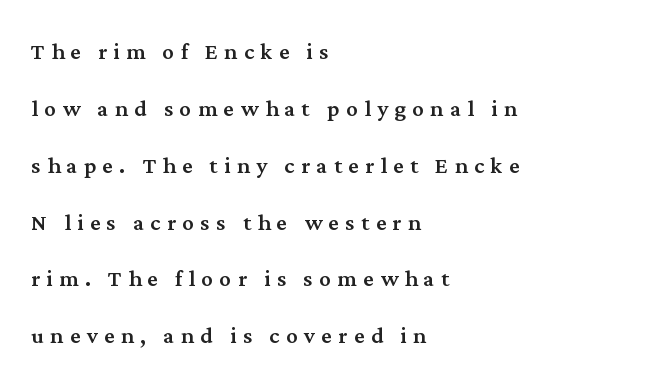
{"serif": "yes", "italic": "no", "width": "normal", "stroke_contrast": "medium", "x_height": "medium", "monospaced": "no", "underline": "no", "align": "left", "line_spacing": "loose", "line_spacing_ratio": 1.96, "letter_spacing": "wide", "letter_spacing_em": 0.22, "glyph_px": 29}
